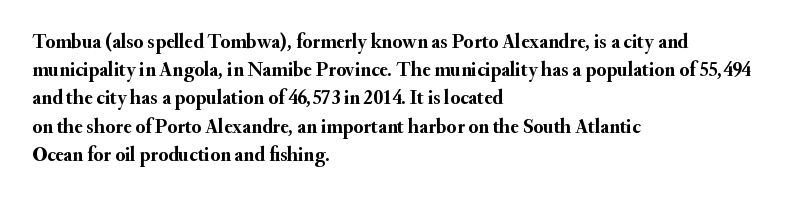
The image shows 20 px bold type, upright; set left-aligned, normal line spacing (1.41x), normal letter spacing, not underlined.
